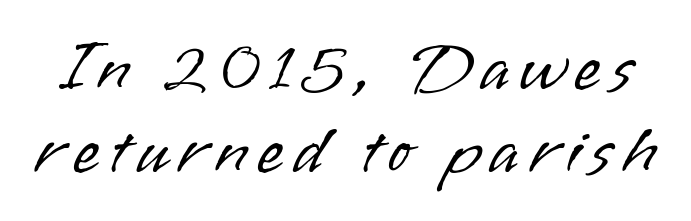
The image shows 70 px light sans-serif type; set line spacing 1.18x, not underlined; low stroke contrast and a small x-height.
